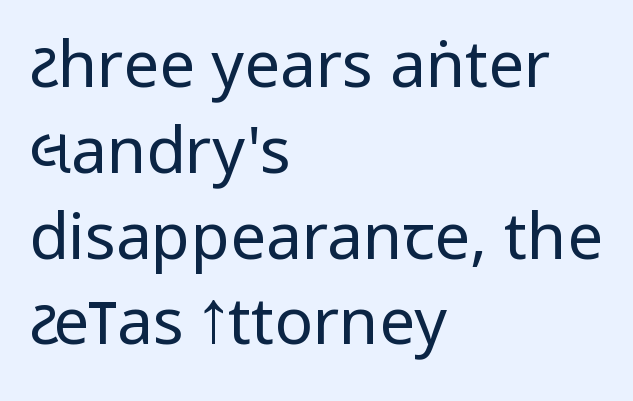
The image shows 64 px regular-weight, condensed sans-serif type, upright; set left-aligned, normal line spacing (1.34x), normal letter spacing, not underlined; low stroke contrast.
